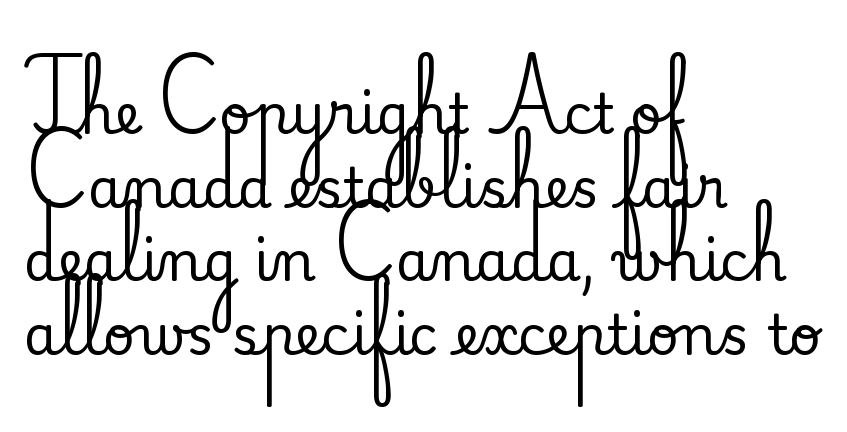
Q: Is the text italic (slanted)? A: No, it is upright.
Q: Is the typeface a serif or a sans-serif typeface? A: Serif.
Q: Is the text underlined? A: No.
Q: How is the paragraph aligned? A: Left-aligned.
Q: Is the spacing between letters normal or unusually wide? A: Normal.
Q: Is the spacing between lines tight, normal or loose? A: Normal.
Q: Width (condensed, normal, or wide)? A: Normal.
Q: Stroke contrast? A: Medium.
Q: x-height? A: Small.
Q: Monospaced? A: No.
